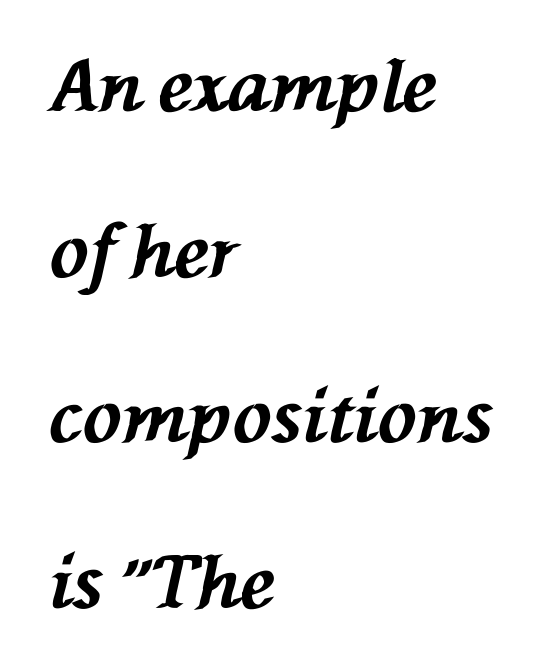
Only glyphs here, with clear space below each row. The letters are bold, with thick, heavy strokes. If you drew a line through each stem, it would be angled. The rendering uses natural spacing where letterforms have individual widths. Which margin do the lines hug? The left one — the right edge is uneven.
